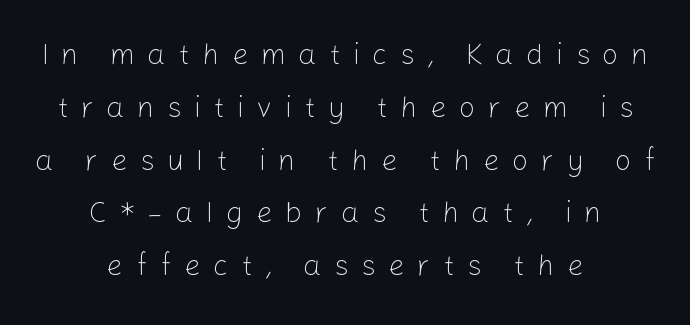
Q: Is the text bold? A: No.
Q: Is the text italic (slanted)? A: No, it is upright.
Q: Is the typeface a serif or a sans-serif typeface? A: Sans-serif.
Q: Is the text underlined? A: No.
Q: How is the paragraph aligned? A: Centered.
Q: Is the spacing between letters normal or unusually wide? A: Unusually wide.
Q: Width (condensed, normal, or wide)? A: Normal.
Q: Stroke contrast? A: Low.
Q: x-height? A: Medium.
Q: Monospaced? A: No.
